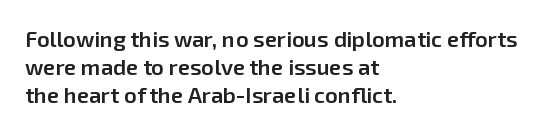
The image shows 22 px text type, upright; set left-aligned, normal line spacing (1.27x), normal letter spacing, not underlined.
